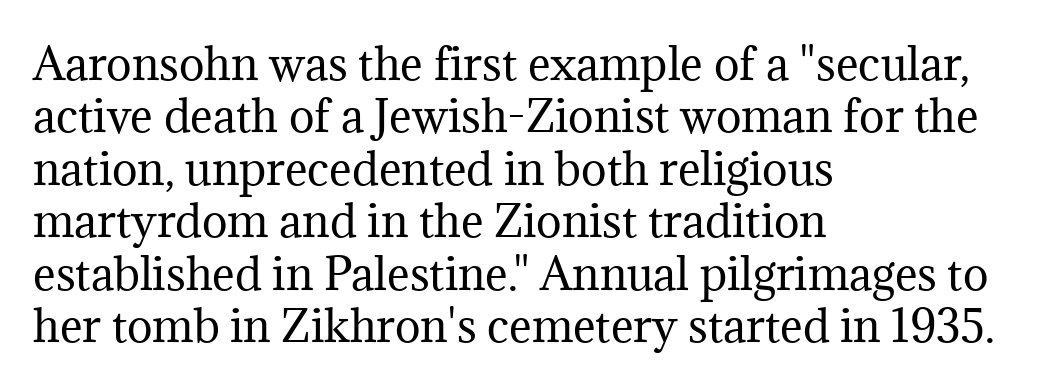
Q: Is the text bold? A: No.
Q: Is the text italic (slanted)? A: No, it is upright.
Q: Is the typeface a serif or a sans-serif typeface? A: Serif.
Q: Is the text underlined? A: No.
Q: How is the paragraph aligned? A: Left-aligned.
Q: Is the spacing between letters normal or unusually wide? A: Normal.
Q: Width (condensed, normal, or wide)? A: Normal.
Q: Stroke contrast? A: Medium.
Q: x-height? A: Medium.
Q: Monospaced? A: No.
